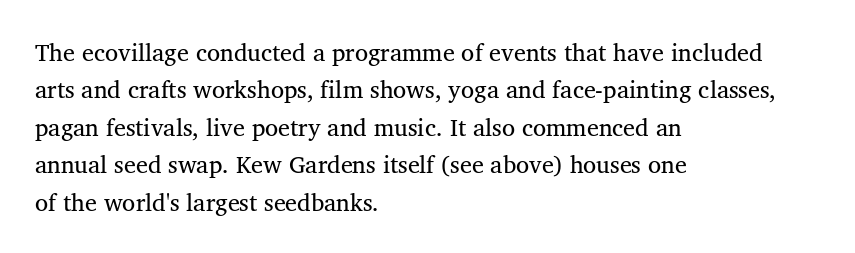
The image shows 24 px text type, upright; set left-aligned, normal line spacing (1.56x), normal letter spacing, not underlined.
